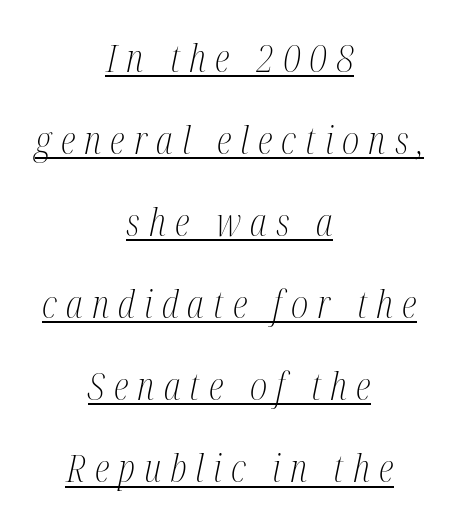
Q: Is the text bold? A: No.
Q: Is the text italic (slanted)? A: Yes, it leans right by about 12 degrees.
Q: Is the typeface a serif or a sans-serif typeface? A: Serif.
Q: Is the text underlined? A: Yes.
Q: How is the paragraph aligned? A: Centered.
Q: Is the spacing between letters normal or unusually wide? A: Unusually wide.
Q: Is the spacing between lines tight, normal or loose? A: Loose.
Q: Width (condensed, normal, or wide)? A: Condensed.
Q: Stroke contrast? A: Medium.
Q: x-height? A: Medium.
Q: Monospaced? A: No.
